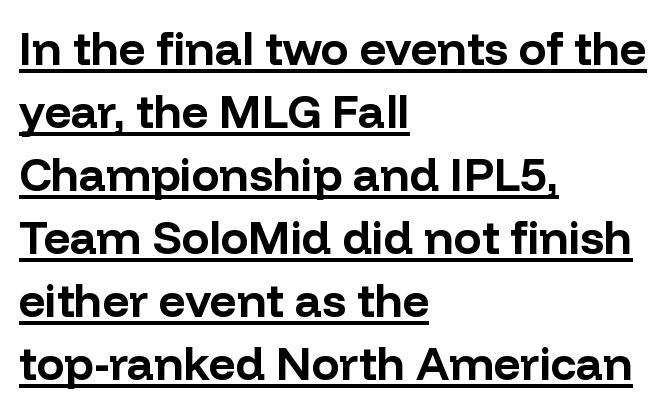
The passage shown is typed in a proportional face where columns would drift. The lines are quadded left. Examine the stroke ends and you'll find no serifs. These lines sit exactly where default settings would place them. Here the glyphs are tracked normally, forming tight word shapes. Compared with an ordinary text face, these strokes are far heavier — a full bold.
